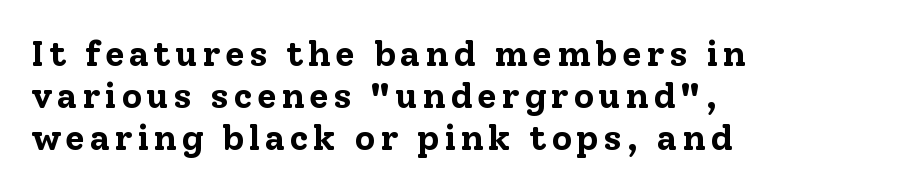
{"serif": "yes", "italic": "no", "bold": "yes", "weight": "bold", "width": "normal", "stroke_contrast": "low", "x_height": "medium", "monospaced": "no", "underline": "no", "align": "left", "line_spacing_ratio": 1.16, "glyph_px": 36}
